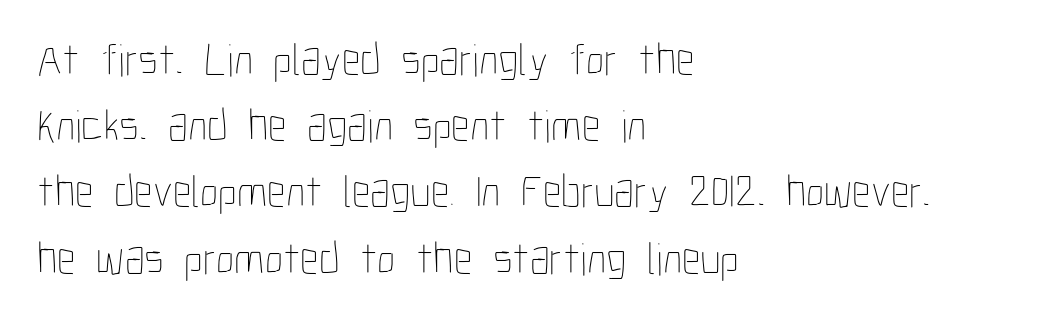
The image shows 46 px thin, condensed type, upright; set left-aligned, normal line spacing (1.44x), normal letter spacing, not underlined; low stroke contrast and a medium x-height.
